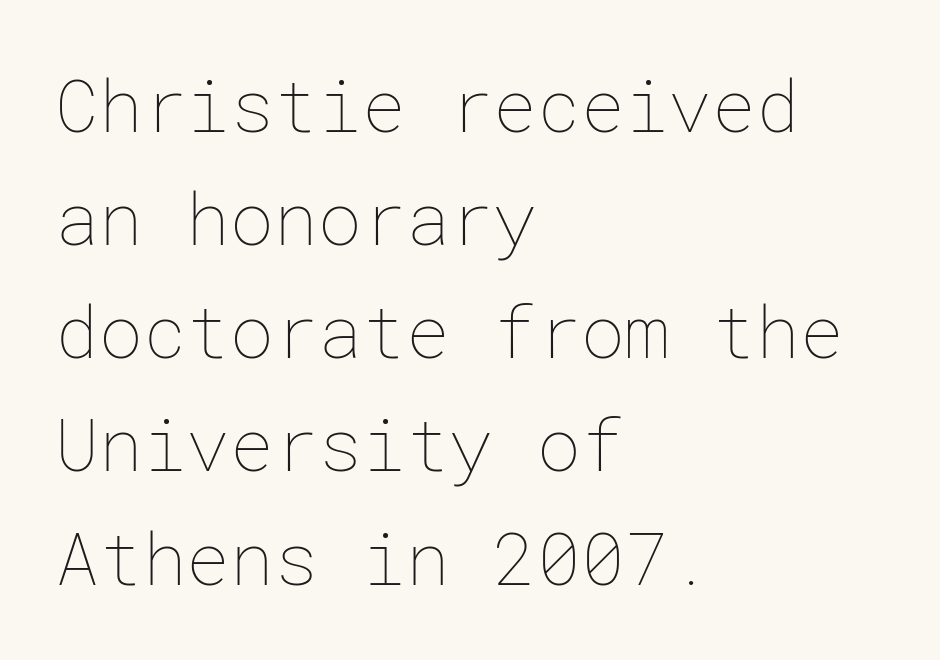
{"italic": "no", "bold": "no", "weight": "thin", "width": "normal", "stroke_contrast": "low", "x_height": "medium", "underline": "no", "align": "left", "line_spacing": "normal", "line_spacing_ratio": 1.55, "letter_spacing": "normal", "letter_spacing_em": 0.0, "glyph_px": 73}
